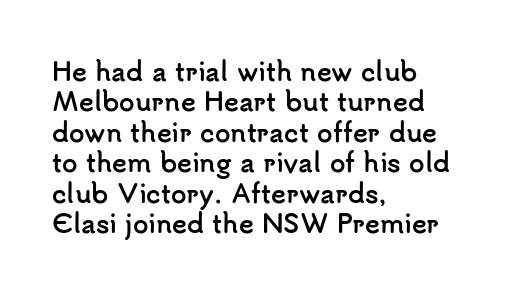
The image shows 25 px bold type, upright; set left-aligned, line spacing 1.22x, normal letter spacing, not underlined.
